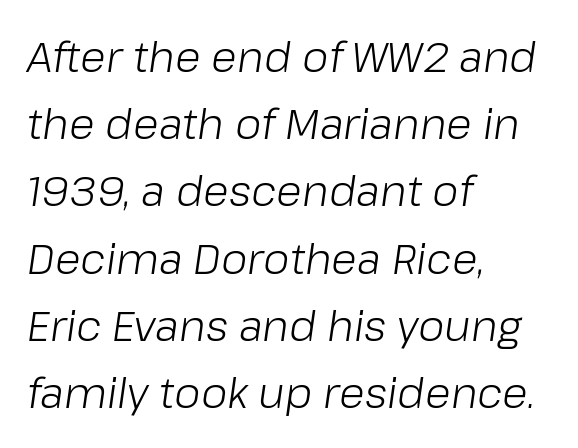
The image shows 42 px light type, italic (leaning right); set left-aligned, normal line spacing (1.6x), normal letter spacing, not underlined; low stroke contrast and a medium x-height.
